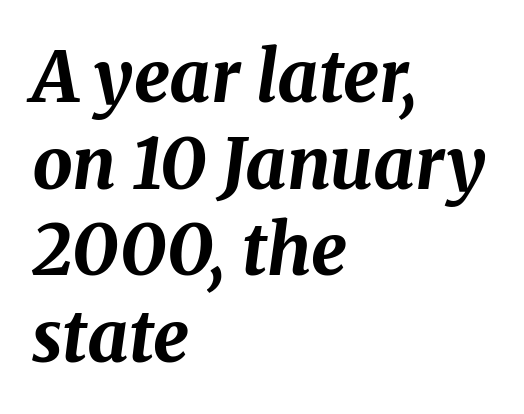
How are the letters spaced? Ordinarily, with no added tracking. The text block is weighted toward the left margin, trailing off unevenly rightward. The letters are slanted; this is an italic face. Rule under the text: the space is simply empty. A typesetter would call this proportional, since set widths differ per character. Is the type bold? Yes — the strokes are clearly thick and heavy.
